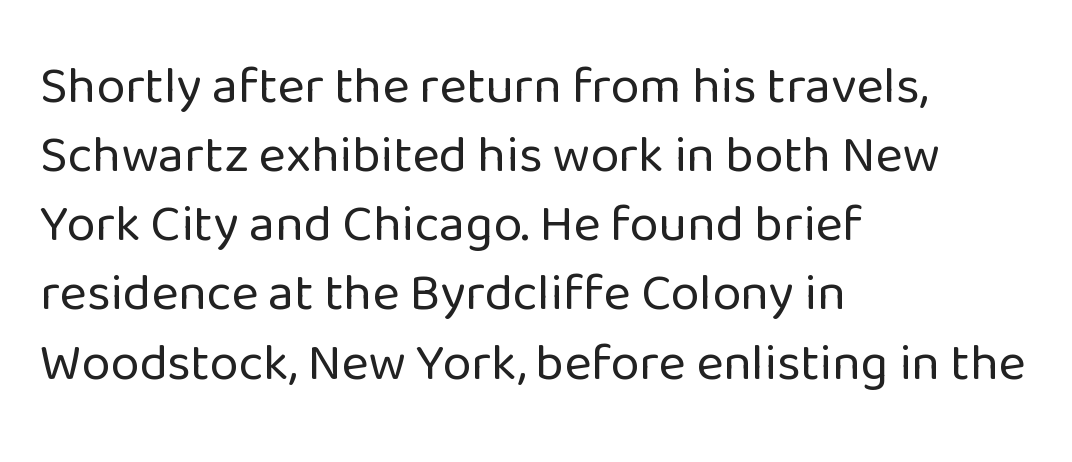
You could call the tracking neutral — neither tight nor loose. The typeface chosen for these lines omits serifs. Stems and bowls with no extra thickness — not bold. Rows of type keep a routine distance in the vertical direction. The passage shown is not underscored anywhere. The font's upright variant was chosen for this text.
